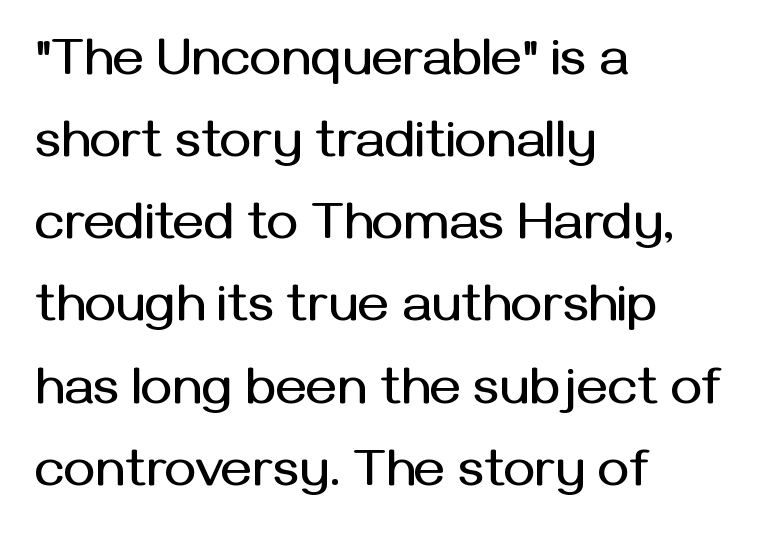
The image shows 53 px sans-serif type, upright; set left-aligned, normal line spacing (1.55x), normal letter spacing, not underlined; medium stroke contrast and a medium x-height.
